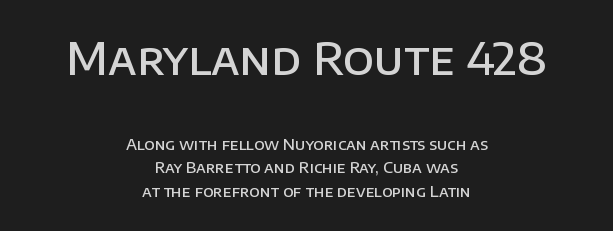
{"serif": "no", "italic": "no", "bold": "semi", "weight": "semibold", "width": "normal", "stroke_contrast": "low", "x_height": "large", "monospaced": "no", "underline": "no", "align": "center", "line_spacing": "normal", "line_spacing_ratio": 1.58, "letter_spacing": "normal", "letter_spacing_em": 0.0, "larger_block": "first", "size_ratio": 2.93, "glyph_px": 44}
